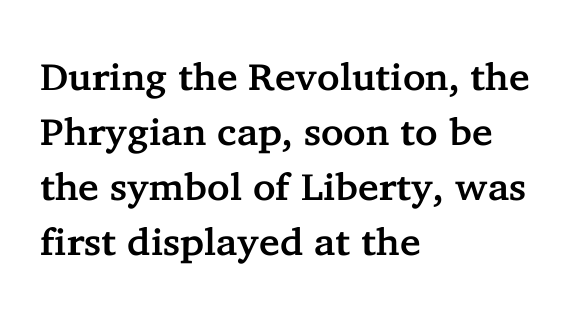
The rendering uses a moderate line-height, typical for paragraphs. A student would call this left alignment; a typographer would say flush left, rag right. You can tell it's not italic because the verticals are truly vertical. In terms of letterspacing, this is plain default setting.
